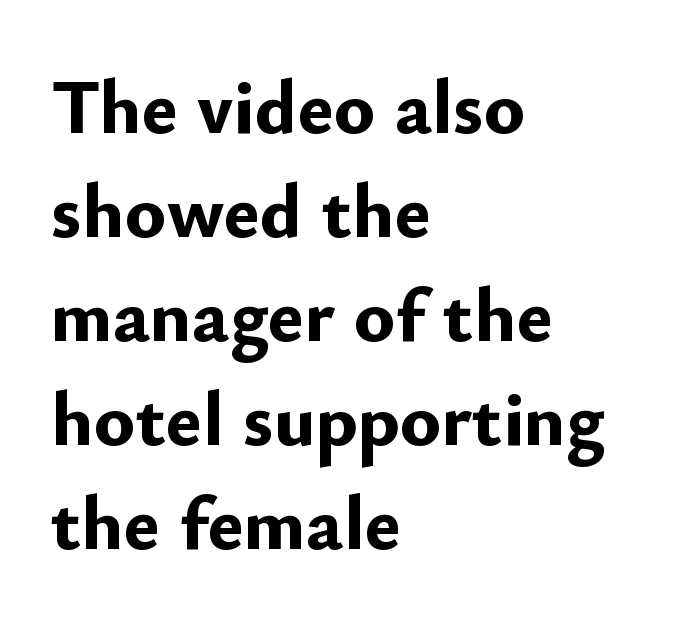
{"serif": "no", "italic": "no", "bold": "yes", "weight": "bold", "width": "normal", "stroke_contrast": "low", "x_height": "small", "monospaced": "no", "underline": "no", "align": "left", "line_spacing": "normal", "line_spacing_ratio": 1.35, "letter_spacing": "normal", "letter_spacing_em": 0.0, "glyph_px": 77}
